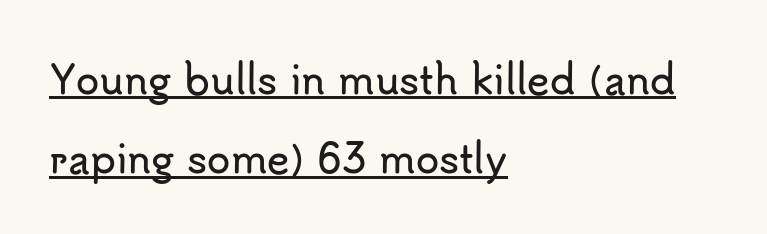
{"serif": "no", "italic": "no", "width": "normal", "stroke_contrast": "low", "x_height": "small", "monospaced": "no", "underline": "yes", "align": "left", "line_spacing": "loose", "line_spacing_ratio": 2.09, "letter_spacing": "normal", "letter_spacing_em": 0.0, "glyph_px": 38}
